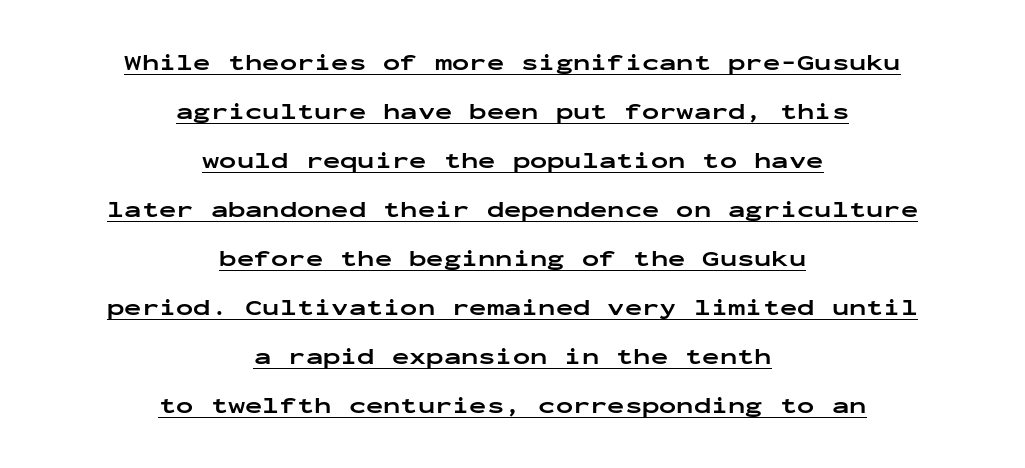
{"italic": "no", "bold": "yes", "underline": "yes", "align": "center", "line_spacing": "loose", "line_spacing_ratio": 2.13, "letter_spacing": "normal", "letter_spacing_em": 0.0, "glyph_px": 23}
